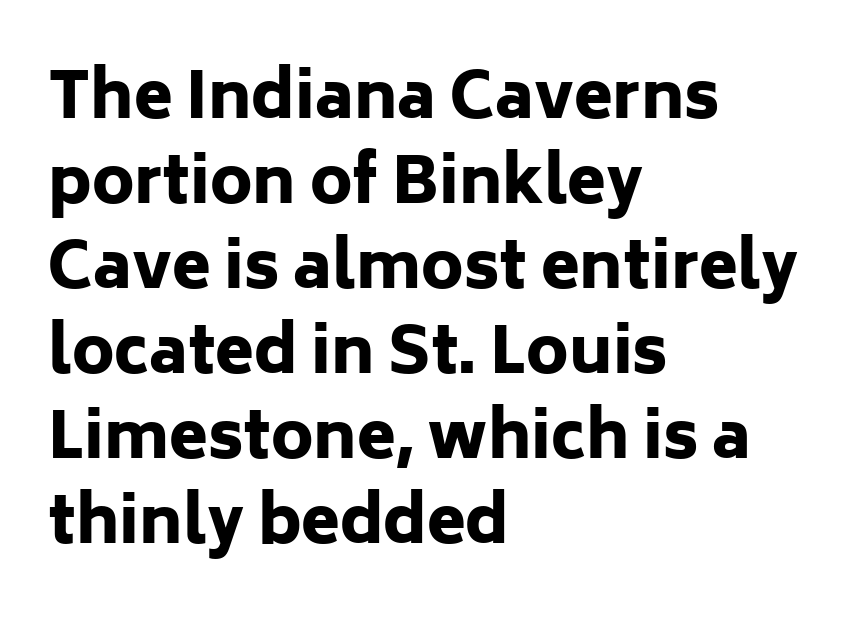
Q: Is the text bold? A: Yes.
Q: Is the text italic (slanted)? A: No, it is upright.
Q: Is the typeface a serif or a sans-serif typeface? A: Sans-serif.
Q: Is the text underlined? A: No.
Q: How is the paragraph aligned? A: Left-aligned.
Q: Is the spacing between letters normal or unusually wide? A: Normal.
Q: Is the spacing between lines tight, normal or loose? A: Normal.
Q: Width (condensed, normal, or wide)? A: Normal.
Q: Stroke contrast? A: Low.
Q: x-height? A: Medium.
Q: Monospaced? A: No.
